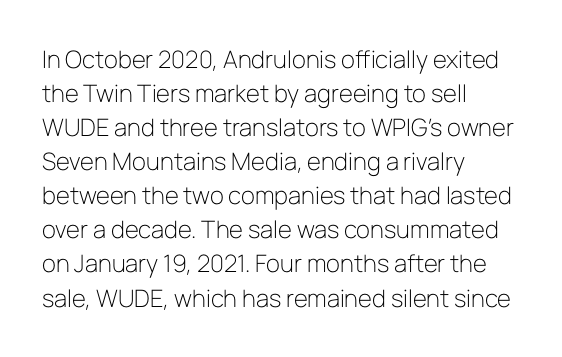
Q: Is the text bold? A: No.
Q: Is the text italic (slanted)? A: No, it is upright.
Q: Is the text underlined? A: No.
Q: How is the paragraph aligned? A: Left-aligned.
Q: Is the spacing between letters normal or unusually wide? A: Normal.
Q: Is the spacing between lines tight, normal or loose? A: Normal.
